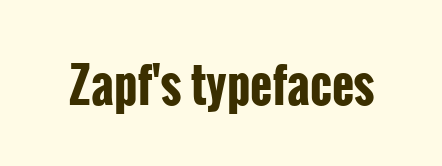
The image shows 48 px bold, condensed sans-serif type, upright; set normal letter spacing, not underlined; low stroke contrast and a medium x-height.
